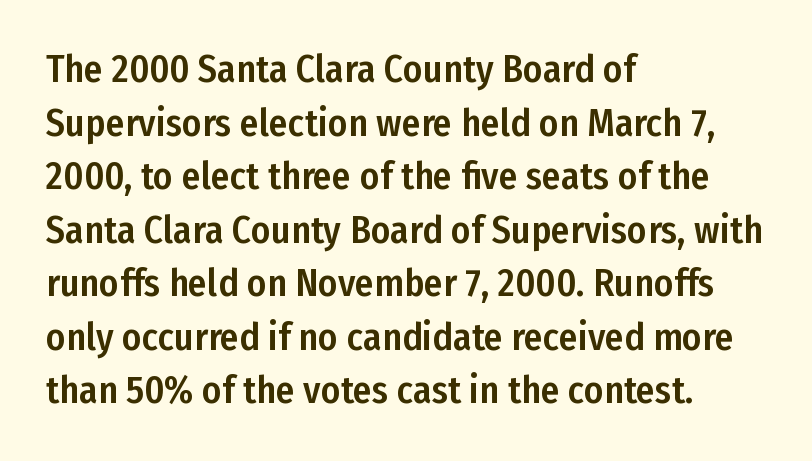
The image shows 38 px condensed sans-serif type, upright; set left-aligned, normal line spacing (1.41x), normal letter spacing, not underlined; low stroke contrast and a medium x-height.
